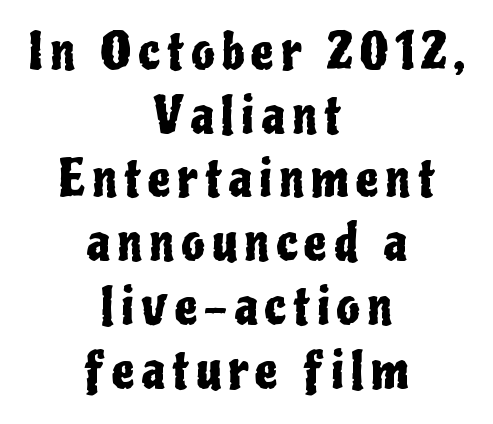
The type family on display is of the sans-serif kind. Horizontally, the lines are justified to the midpoint only. No italicization has been applied; the sample stays upright. Note the varied advance widths — an 'i' is clearly narrower than an 'm'.
